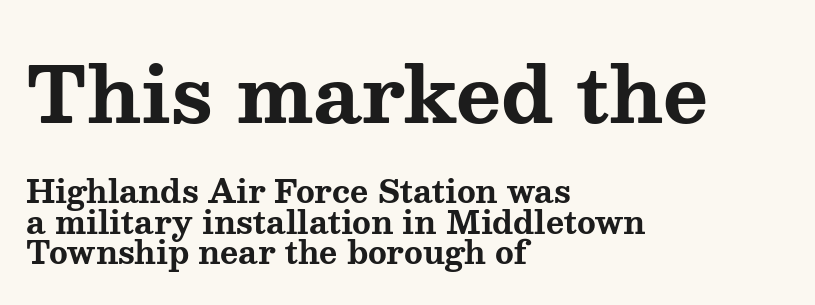
{"serif": "yes", "italic": "no", "bold": "yes", "weight": "bold", "width": "wide", "stroke_contrast": "medium", "x_height": "medium", "monospaced": "no", "underline": "no", "align": "left", "line_spacing": "tight", "line_spacing_ratio": 0.99, "letter_spacing": "normal", "letter_spacing_em": 0.0, "larger_block": "first", "size_ratio": 2.48, "glyph_px": 77}
